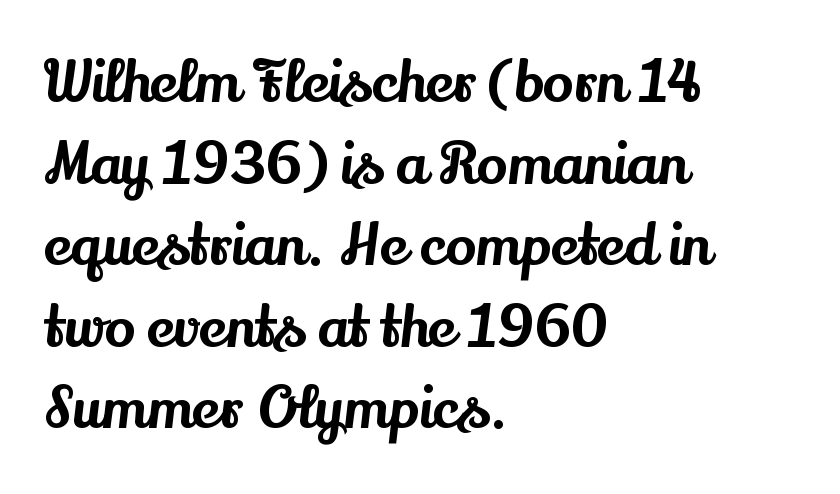
Q: Is the text italic (slanted)? A: Yes.
Q: Is the typeface a serif or a sans-serif typeface? A: Serif.
Q: Is the text underlined? A: No.
Q: How is the paragraph aligned? A: Left-aligned.
Q: Is the spacing between letters normal or unusually wide? A: Normal.
Q: Is the spacing between lines tight, normal or loose? A: Normal.
Q: Width (condensed, normal, or wide)? A: Normal.
Q: Stroke contrast? A: Medium.
Q: x-height? A: Small.
Q: Monospaced? A: No.
